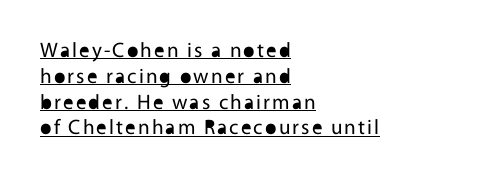
Q: Is the text bold? A: No.
Q: Is the text italic (slanted)? A: No, it is upright.
Q: Is the text underlined? A: Yes.
Q: How is the paragraph aligned? A: Left-aligned.
